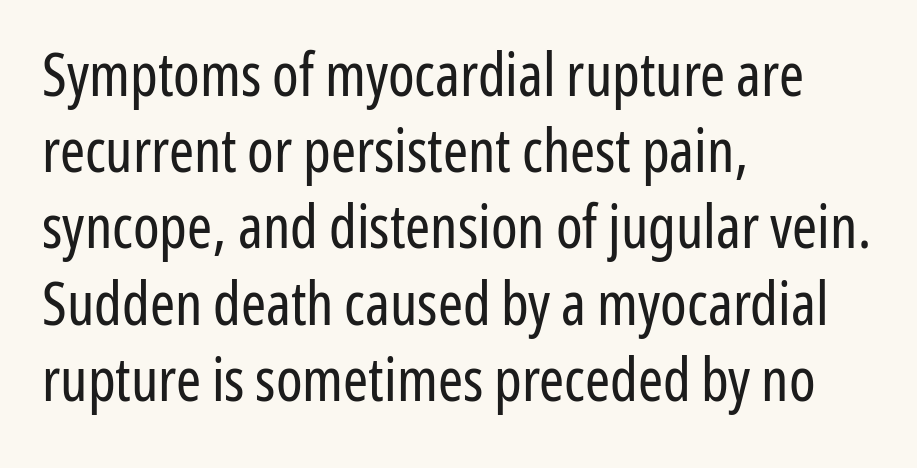
If you drew a line through each stem, it would be perfectly vertical. Line starts are locked; line ends wander. Short note: letters normally spaced. The baseline area is clear. The line-height multiplier appears to be the usual default.
